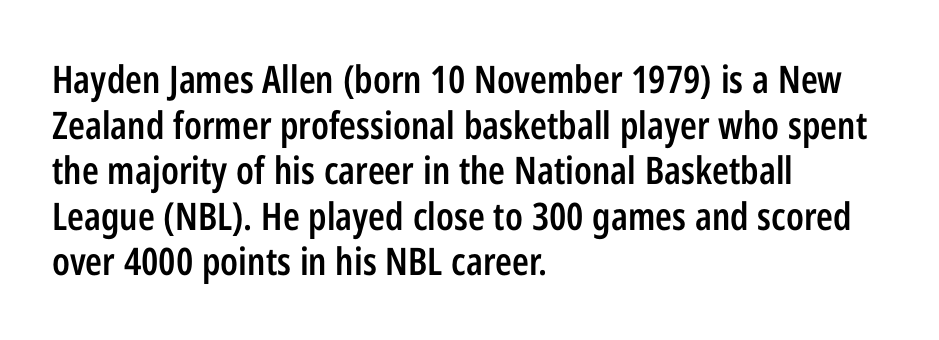
To sum up the face: it is a sans, with no serifs. Here the glyphs are tracked normally, forming tight word shapes. The space directly below the letters is spotless. If you drew a line through each stem, it would be perfectly vertical. Here the designer chose a conventional face with non-uniform glyph widths. The paragraph has a hard left edge and a soft right edge.
